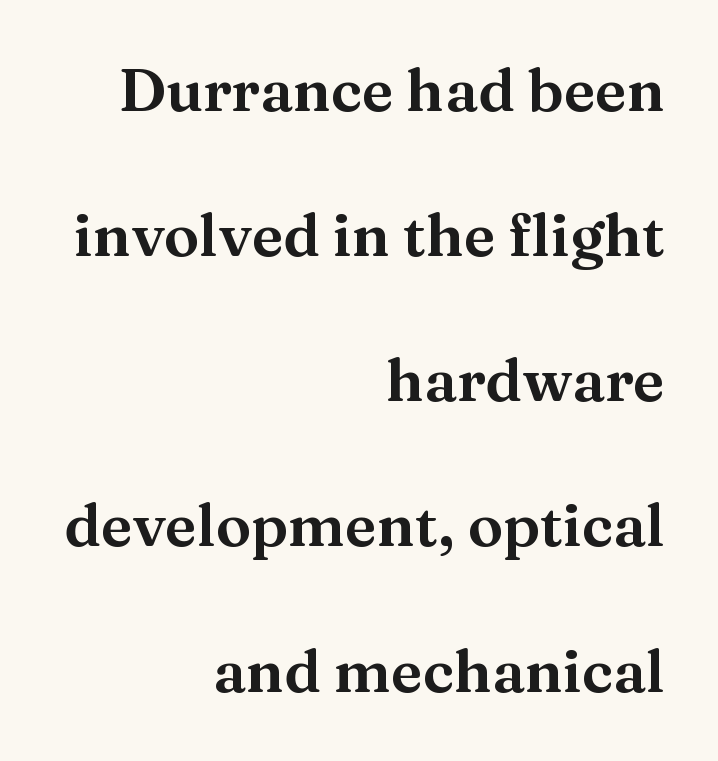
The image shows 59 px wide serif type, upright; set right-aligned, loose line spacing (2.46x), normal letter spacing, not underlined; medium stroke contrast and a medium x-height.
